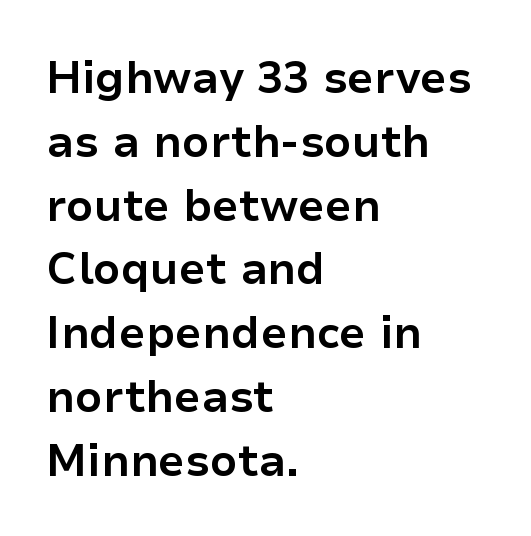
The rows are spaced the way most documents space them. The compositor pushed each line to the left boundary. Note: no serifs on the glyphs. The area under the type is left untouched. These lines are rendered in a variable-pitch font. Upright lettering throughout.
